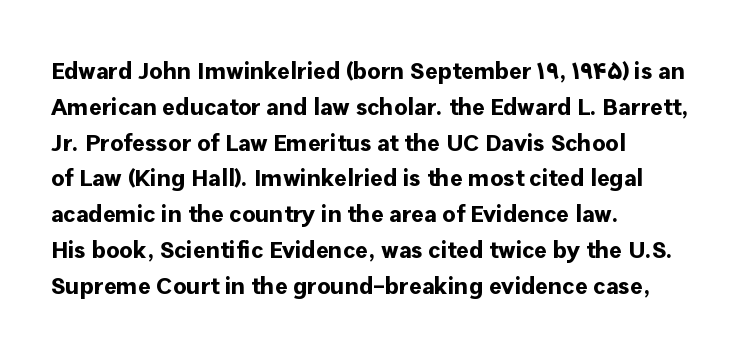
The image shows 24 px bold type, upright; set left-aligned, normal line spacing (1.49x), normal letter spacing, not underlined.
